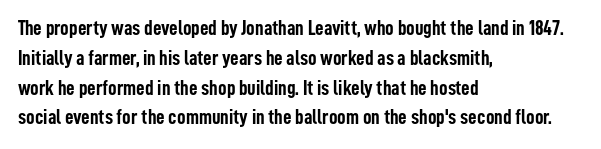
A bare baseline throughout the passage. Heavy-handed strokes throughout: this text is bold. Style check: upright. The setting favours the left margin, as ordinary paragraphs usually do. How are the letters spaced? Ordinarily, with no added tracking.
